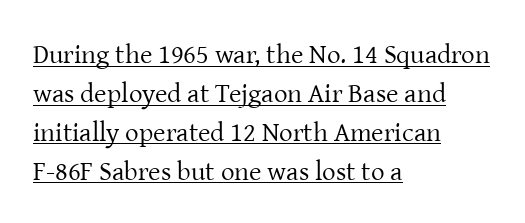
Q: Is the text bold? A: No.
Q: Is the text italic (slanted)? A: No, it is upright.
Q: Is the text underlined? A: Yes.
Q: How is the paragraph aligned? A: Left-aligned.
Q: Is the spacing between letters normal or unusually wide? A: Normal.
Q: Is the spacing between lines tight, normal or loose? A: Normal.
